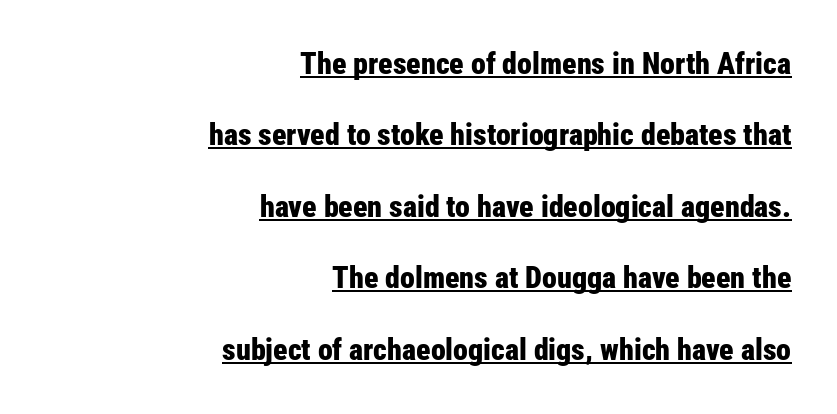
The specimen includes a rule beneath the text block's lines. What weight is shown? A full bold with thick strokes. Does the leading feel generous? Absolutely, it's lavish. The tracking reads as untouched default to a designer's eye.
